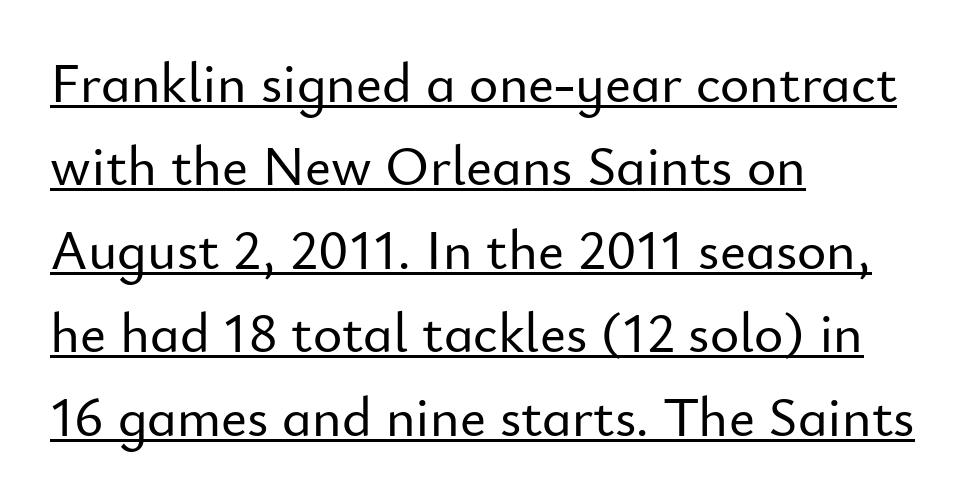
Q: Is the text italic (slanted)? A: No, it is upright.
Q: Is the typeface a serif or a sans-serif typeface? A: Sans-serif.
Q: Is the text underlined? A: Yes.
Q: How is the paragraph aligned? A: Left-aligned.
Q: Is the spacing between letters normal or unusually wide? A: Normal.
Q: Is the spacing between lines tight, normal or loose? A: Normal.
Q: Width (condensed, normal, or wide)? A: Normal.
Q: Stroke contrast? A: Low.
Q: x-height? A: Small.
Q: Monospaced? A: No.
